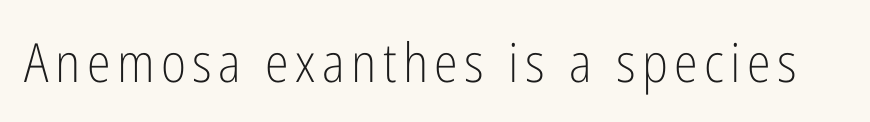
{"serif": "no", "italic": "no", "bold": "no", "weight": "light", "width": "condensed", "stroke_contrast": "low", "x_height": "medium", "monospaced": "no", "underline": "no", "glyph_px": 54}
